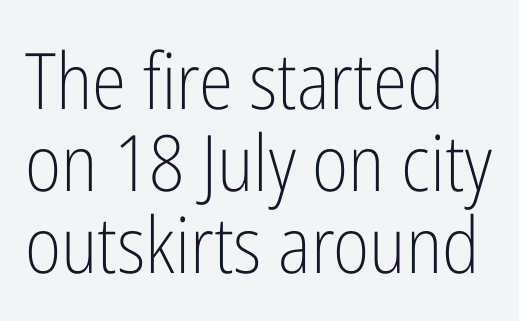
{"serif": "no", "italic": "no", "bold": "no", "weight": "light", "width": "condensed", "stroke_contrast": "low", "x_height": "medium", "monospaced": "no", "underline": "no", "align": "left", "line_spacing": "tight", "line_spacing_ratio": 1.05, "letter_spacing": "normal", "letter_spacing_em": 0.0, "glyph_px": 78}
